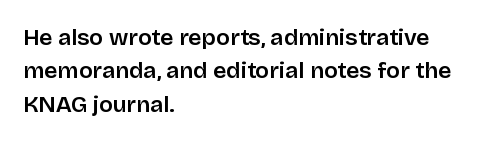
Q: Is the text italic (slanted)? A: No, it is upright.
Q: Is the text underlined? A: No.
Q: How is the paragraph aligned? A: Left-aligned.
Q: Is the spacing between letters normal or unusually wide? A: Normal.
Q: Is the spacing between lines tight, normal or loose? A: Normal.
